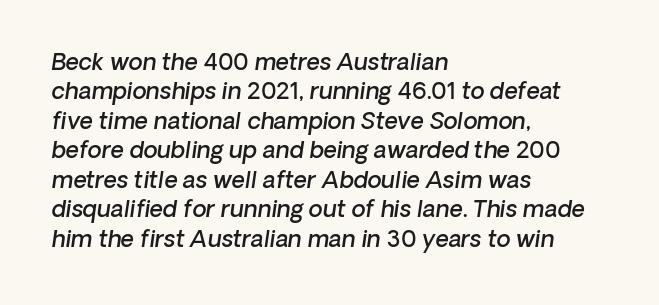
Q: Is the text bold? A: Semi-bold.
Q: Is the text underlined? A: No.
Q: How is the paragraph aligned? A: Left-aligned.
Q: Is the spacing between letters normal or unusually wide? A: Normal.
Q: Is the spacing between lines tight, normal or loose? A: Normal.
